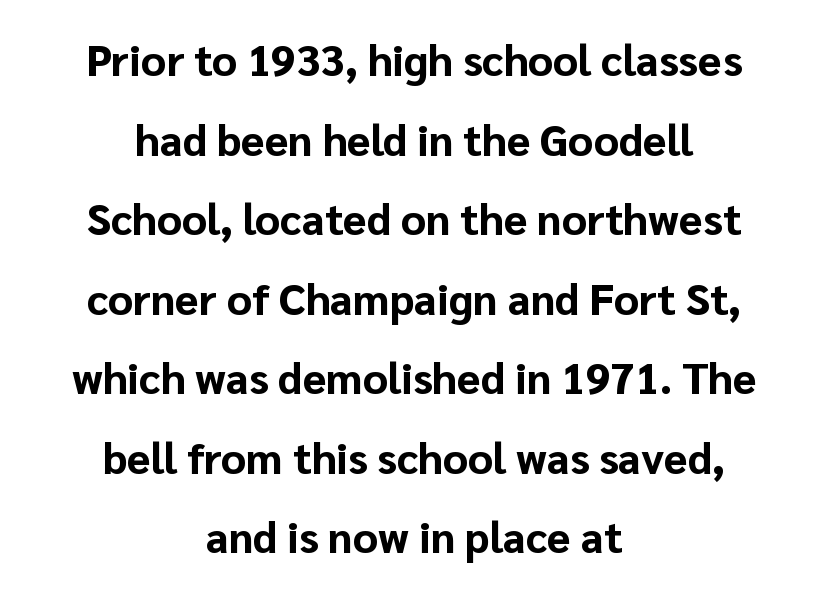
The image shows 43 px bold sans-serif type, upright; set centered, line spacing 1.85x, normal letter spacing, not underlined; low stroke contrast and a medium x-height.
